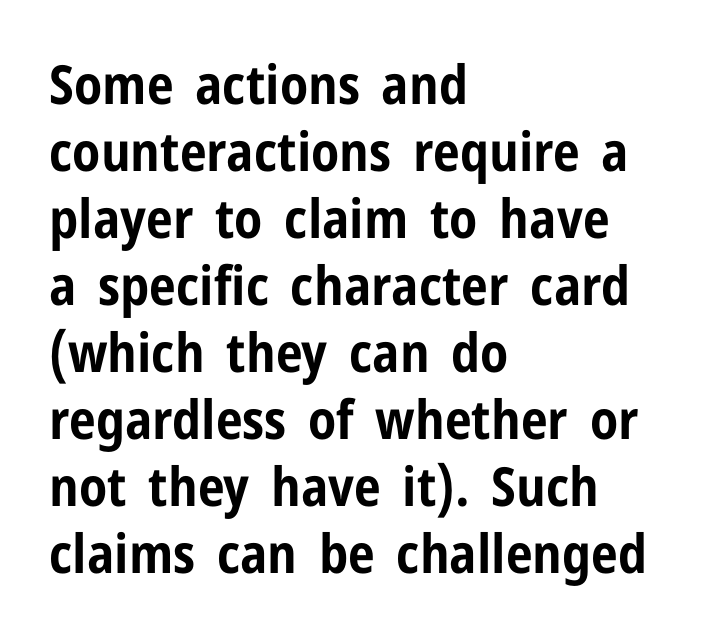
{"serif": "no", "italic": "no", "bold": "yes", "weight": "bold", "width": "condensed", "stroke_contrast": "low", "x_height": "medium", "monospaced": "no", "underline": "no", "align": "left", "line_spacing_ratio": 1.24, "letter_spacing": "normal", "letter_spacing_em": 0.0, "glyph_px": 54}
